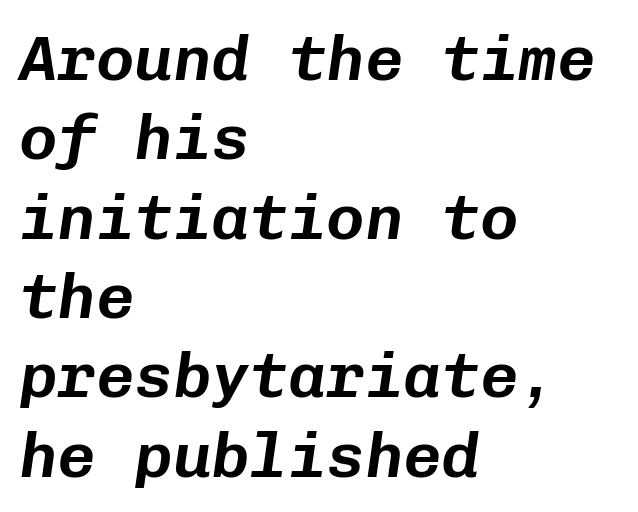
The image shows 64 px text type, italic (leaning right), monospaced; set left-aligned, line spacing 1.24x, normal letter spacing, not underlined; low stroke contrast and a medium x-height.
